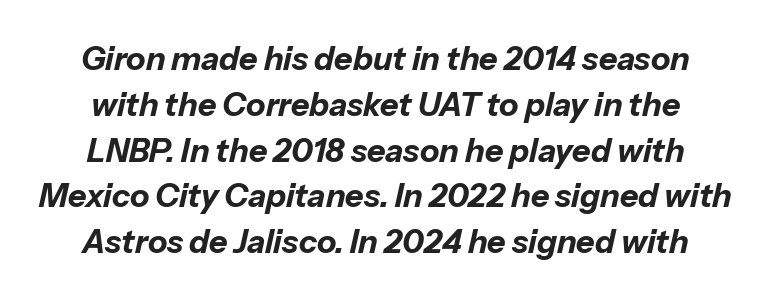
The image shows 32 px bold type, italic (leaning right); set normal line spacing (1.43x), normal letter spacing, not underlined; low stroke contrast and a medium x-height.
